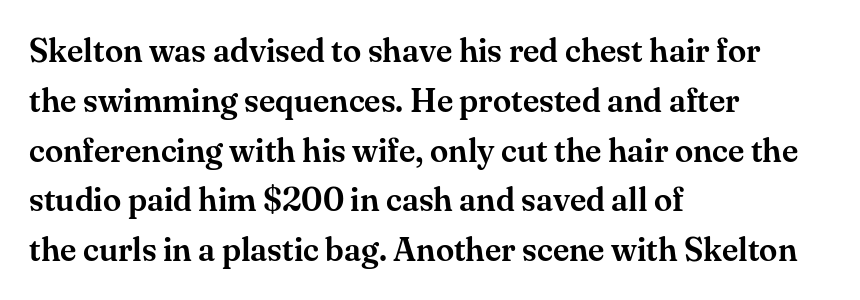
Does the lettering tilt? It doesn't — this is upright. The rendering uses natural spacing where letterforms have individual widths. Lines of text with bare space underneath. Horizontally, the lines are justified to the leading edge only.
